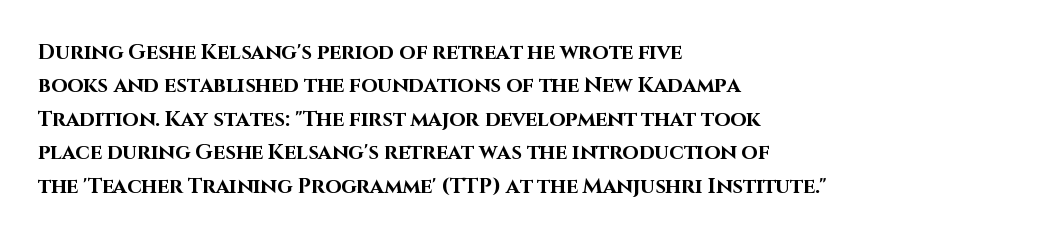
The image shows 21 px bold type, upright; set left-aligned, normal line spacing (1.59x), normal letter spacing, not underlined.
